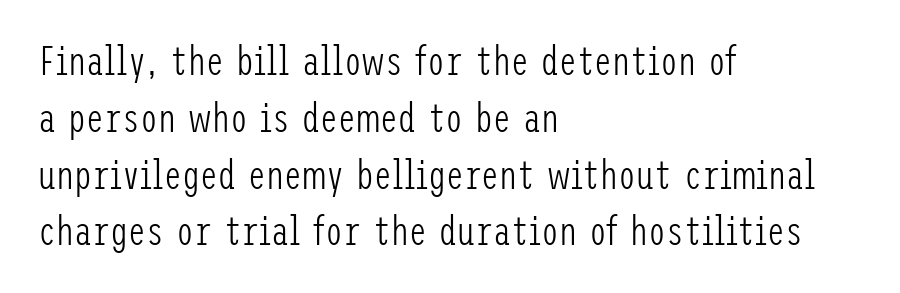
This sample keeps an unexceptional amount of space between lines. Style check: upright. The passage is arranged the way most books set body copy — flush left. These lines are composed in type without serifs. The gaps between neighbouring characters are ordinary and unremarkable. Bare-footed words on every line.
